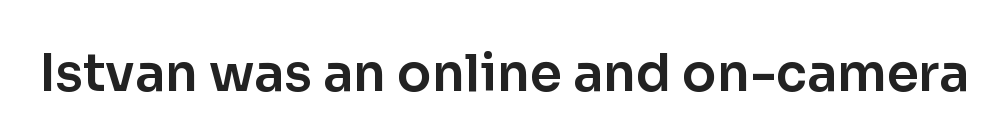
Q: Is the text italic (slanted)? A: No, it is upright.
Q: Is the typeface a serif or a sans-serif typeface? A: Sans-serif.
Q: Is the text underlined? A: No.
Q: Is the spacing between letters normal or unusually wide? A: Normal.
Q: Width (condensed, normal, or wide)? A: Normal.
Q: Stroke contrast? A: Low.
Q: x-height? A: Medium.
Q: Monospaced? A: No.
